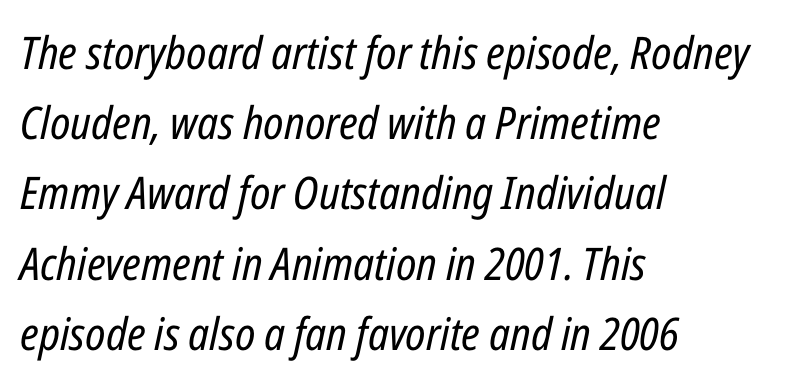
The image shows 45 px regular-weight, condensed type, italic (leaning right); set left-aligned, normal line spacing (1.56x), normal letter spacing, not underlined; low stroke contrast and a medium x-height.
